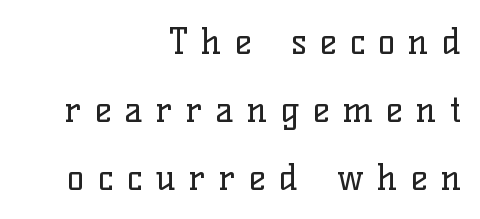
Q: Is the text bold? A: No.
Q: Is the text italic (slanted)? A: No, it is upright.
Q: Is the typeface a serif or a sans-serif typeface? A: Serif.
Q: Is the text underlined? A: No.
Q: How is the paragraph aligned? A: Right-aligned.
Q: Is the spacing between letters normal or unusually wide? A: Unusually wide.
Q: Width (condensed, normal, or wide)? A: Normal.
Q: Stroke contrast? A: Low.
Q: x-height? A: Medium.
Q: Monospaced? A: No.
